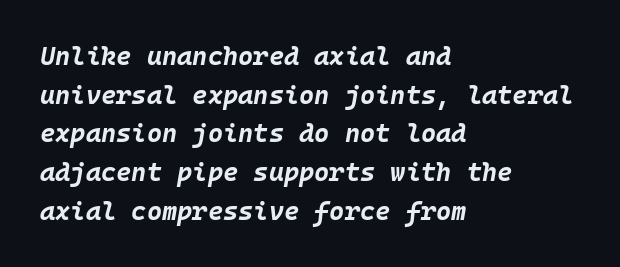
Vertical spacing — default. Is the type slanted? Yes — the strokes lean at a clear angle. The compositor pushed each line to the left boundary. The gaps between neighbouring characters are ordinary and unremarkable.
